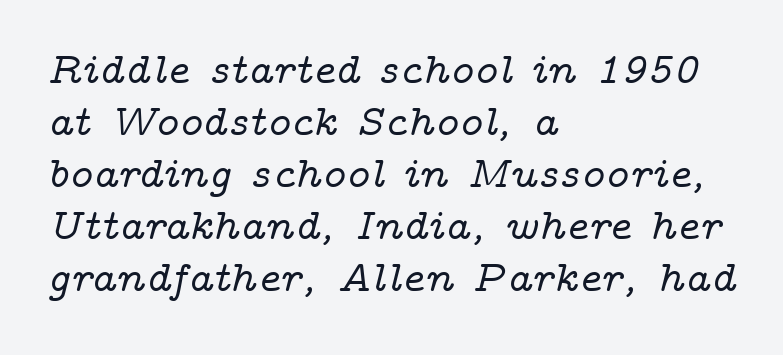
{"serif": "yes", "italic": "yes", "lean": "right", "slant_degrees": 14, "width": "wide", "stroke_contrast": "low", "x_height": "medium", "monospaced": "no", "underline": "no", "align": "left", "line_spacing_ratio": 1.21, "letter_spacing": "normal", "letter_spacing_em": 0.0, "glyph_px": 43}
